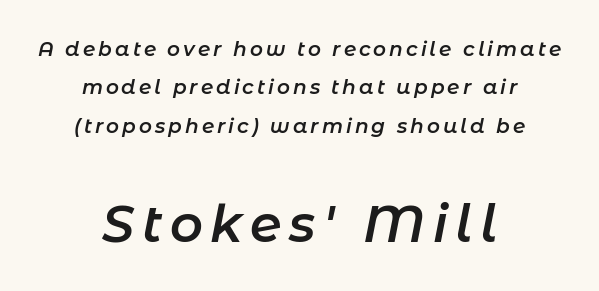
Q: Is the text bold? A: Semi-bold.
Q: Is the text italic (slanted)? A: Yes, it leans right by about 11 degrees.
Q: Is the text underlined? A: No.
Q: How is the paragraph aligned? A: Centered.
Q: Is the spacing between lines tight, normal or loose? A: Loose.
Q: Which block of text is set in a larger size, the first (top) or the second (bottom)? A: The second (bottom) one.
Q: Width (condensed, normal, or wide)? A: Normal.
Q: Stroke contrast? A: Low.
Q: x-height? A: Medium.
Q: Monospaced? A: No.
